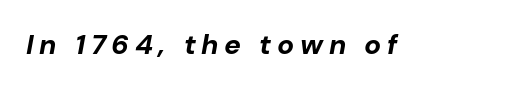
Decoration check: the copy has no underline. Spacing verdict: proportional, widths tailored to each character. Observe the lean: these are italic letterforms. The font is running at its bold setting. Letter spacing: wide.
